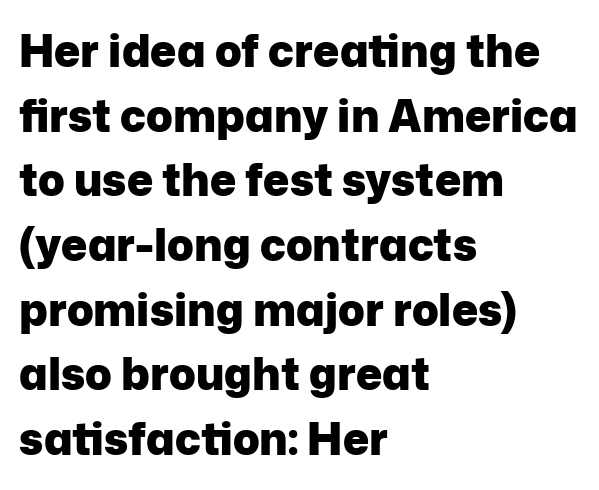
The image shows 44 px heavy sans-serif type, upright; set left-aligned, normal line spacing (1.47x), normal letter spacing, not underlined; low stroke contrast and a medium x-height.
